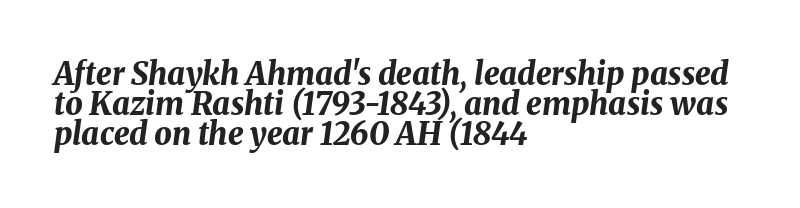
The image shows 31 px bold type, italic (leaning right); set left-aligned, tight line spacing (0.96x), normal letter spacing, not underlined; medium stroke contrast and a medium x-height.
